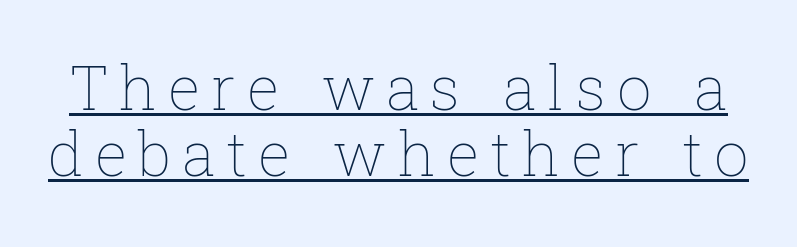
Decoration check: the copy is underlined. Designer's note — italics off, roman on. Is this a fixed-width face? No — the glyphs have proportional, varying widths. Interline gaps are noticeably narrow in this sample. The strokes are not fattened; the text isn't bold.
